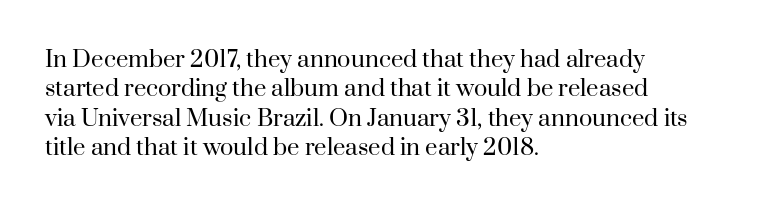
Q: Is the text bold? A: No.
Q: Is the text italic (slanted)? A: No, it is upright.
Q: Is the text underlined? A: No.
Q: How is the paragraph aligned? A: Left-aligned.
Q: Is the spacing between letters normal or unusually wide? A: Normal.
Q: Is the spacing between lines tight, normal or loose? A: Normal.
